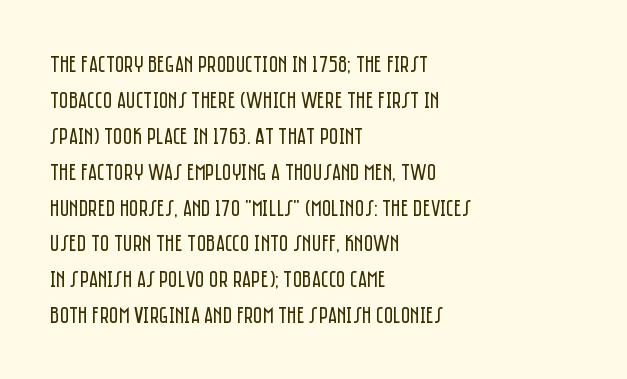
The image shows 23 px text type, upright; set left-aligned, normal line spacing (1.56x), normal letter spacing, not underlined.
